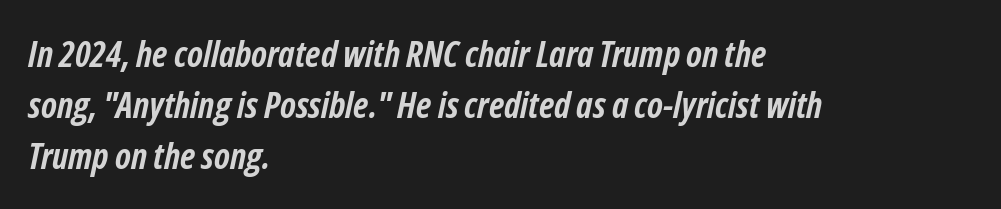
Q: Is the text bold? A: Yes.
Q: Is the text italic (slanted)? A: Yes, it leans right by about 12 degrees.
Q: Is the text underlined? A: No.
Q: How is the paragraph aligned? A: Left-aligned.
Q: Is the spacing between letters normal or unusually wide? A: Normal.
Q: Is the spacing between lines tight, normal or loose? A: Normal.
Q: Width (condensed, normal, or wide)? A: Condensed.
Q: Stroke contrast? A: Low.
Q: x-height? A: Medium.
Q: Monospaced? A: No.
